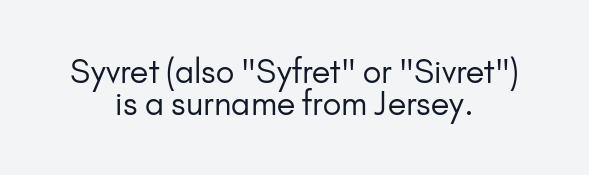
Q: Is the text bold? A: No.
Q: Is the text italic (slanted)? A: No, it is upright.
Q: Is the typeface a serif or a sans-serif typeface? A: Sans-serif.
Q: Is the text underlined? A: No.
Q: How is the paragraph aligned? A: Centered.
Q: Is the spacing between letters normal or unusually wide? A: Normal.
Q: Is the spacing between lines tight, normal or loose? A: Tight.
Q: Width (condensed, normal, or wide)? A: Normal.
Q: Stroke contrast? A: Low.
Q: x-height? A: Small.
Q: Monospaced? A: No.
